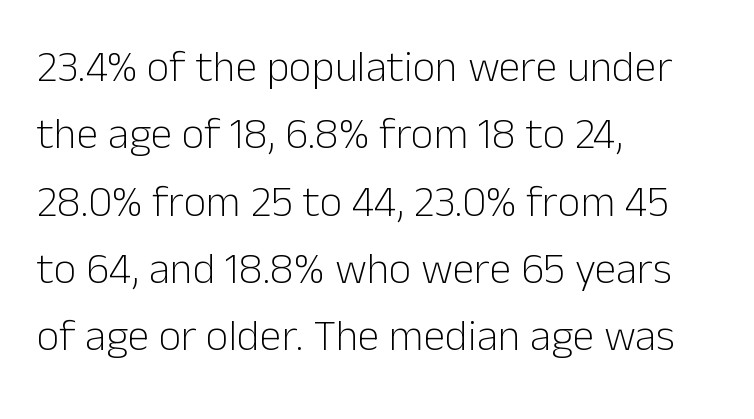
The image shows 44 px light sans-serif type, upright; set left-aligned, normal line spacing (1.53x), normal letter spacing, not underlined; low stroke contrast and a medium x-height.
